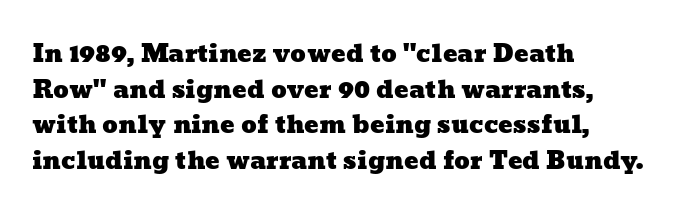
{"underline": "no", "align": "left", "line_spacing": "normal", "line_spacing_ratio": 1.48, "letter_spacing": "normal", "letter_spacing_em": 0.0, "glyph_px": 24}
